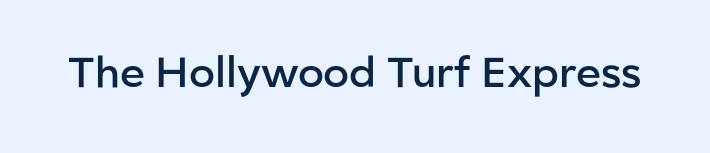
The image shows 42 px semibold sans-serif type, upright; set normal letter spacing, not underlined; low stroke contrast and a medium x-height.
